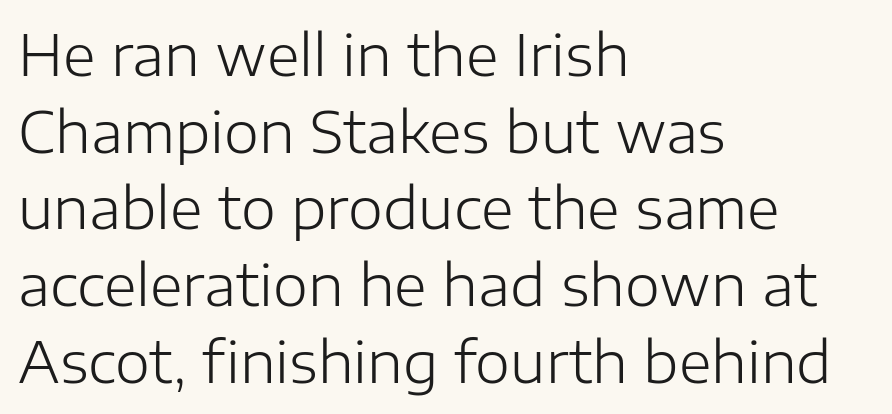
{"serif": "no", "italic": "no", "bold": "no", "weight": "light", "width": "normal", "stroke_contrast": "low", "x_height": "medium", "monospaced": "no", "underline": "no", "align": "left", "line_spacing": "normal", "line_spacing_ratio": 1.37, "letter_spacing": "normal", "letter_spacing_em": 0.0, "glyph_px": 56}
